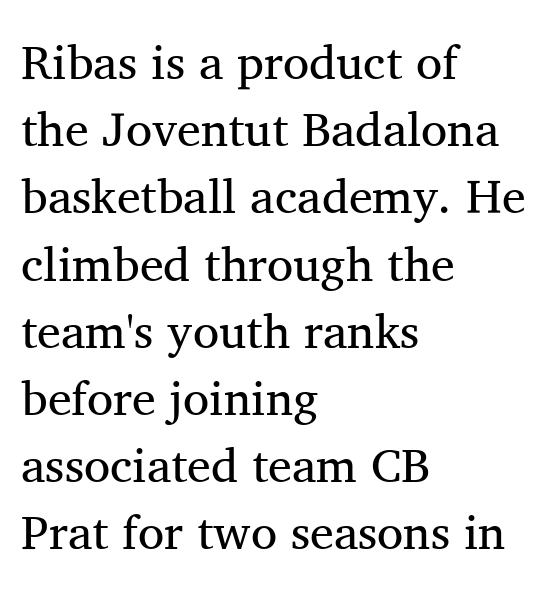
The image shows 48 px regular-weight serif type, upright; set left-aligned, normal line spacing (1.4x), normal letter spacing, not underlined; medium stroke contrast and a medium x-height.
